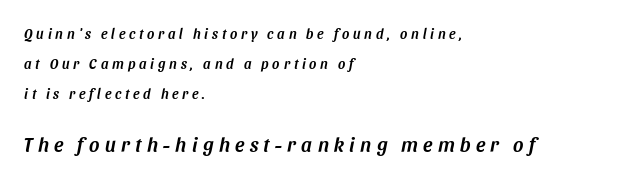
Q: Is the text italic (slanted)? A: Yes, it leans right by about 11 degrees.
Q: Is the text underlined? A: No.
Q: How is the paragraph aligned? A: Left-aligned.
Q: Is the spacing between letters normal or unusually wide? A: Unusually wide.
Q: Is the spacing between lines tight, normal or loose? A: Loose.
Q: Which block of text is set in a larger size, the first (top) or the second (bottom)? A: The second (bottom) one.
